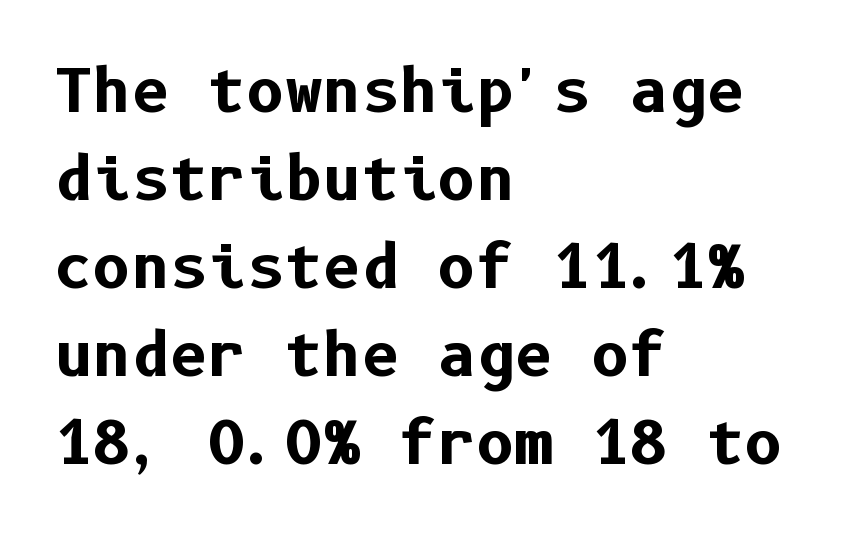
Q: Is the text bold? A: Yes.
Q: Is the text italic (slanted)? A: No, it is upright.
Q: Is the typeface a serif or a sans-serif typeface? A: Sans-serif.
Q: Is the text underlined? A: No.
Q: How is the paragraph aligned? A: Left-aligned.
Q: Is the spacing between letters normal or unusually wide? A: Normal.
Q: Is the spacing between lines tight, normal or loose? A: Normal.
Q: Width (condensed, normal, or wide)? A: Normal.
Q: Stroke contrast? A: Low.
Q: x-height? A: Medium.
